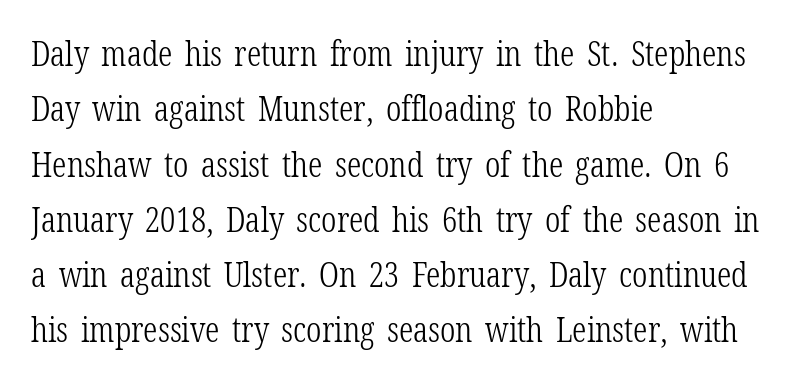
{"serif": "yes", "italic": "no", "bold": "no", "weight": "light", "width": "condensed", "stroke_contrast": "low", "x_height": "medium", "monospaced": "no", "underline": "no", "align": "left", "line_spacing": "normal", "line_spacing_ratio": 1.58, "letter_spacing": "normal", "letter_spacing_em": 0.0, "glyph_px": 35}
